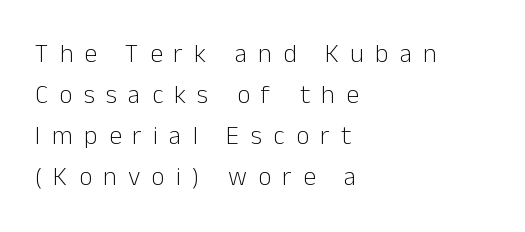
The image shows 26 px text type, upright; set left-aligned, normal line spacing (1.58x), unusually wide letter spacing (+0.43 em), not underlined.
